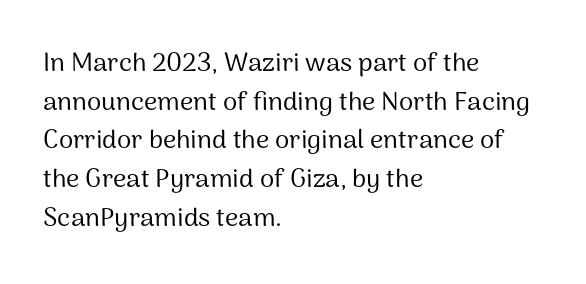
The image shows 26 px text type, upright; set left-aligned, normal line spacing (1.49x), normal letter spacing, not underlined.
